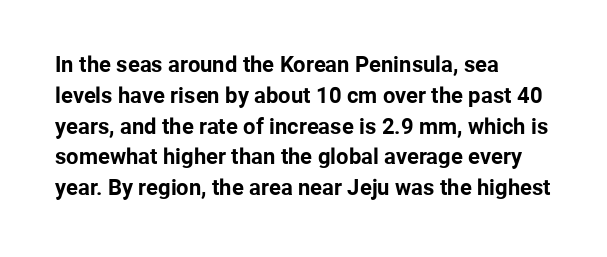
No italicization has been applied; the sample stays upright. The line-height multiplier appears to be the usual default. The face used here has the dense, thick strokes of a bold. Clear beneath every line of the passage. Each word holds together tightly as a unit, with standard inter-letter gaps. The typesetter chose a ragged-right arrangement here.
